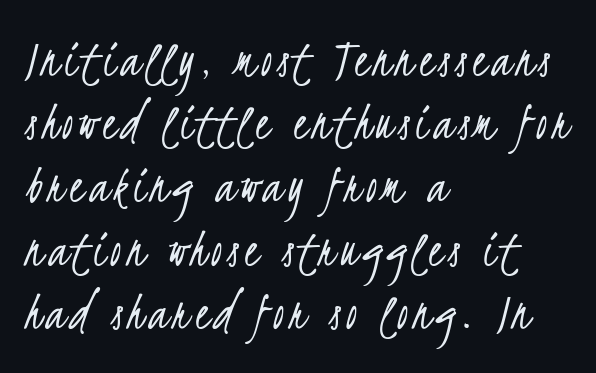
Vertical stems look standard width or narrower in stroke. All the whitespace from short lines collects on the right. The line-height multiplier appears low, near solid setting. A sans-serif font was chosen for this passage. Underlining? Definitely not there. Proportional: the letters do not fall into vertical columns.
